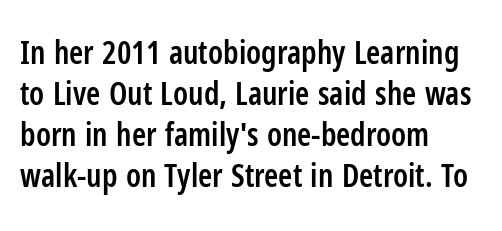
Q: Is the text bold? A: Semi-bold.
Q: Is the text italic (slanted)? A: No, it is upright.
Q: Is the typeface a serif or a sans-serif typeface? A: Sans-serif.
Q: Is the text underlined? A: No.
Q: How is the paragraph aligned? A: Left-aligned.
Q: Is the spacing between letters normal or unusually wide? A: Normal.
Q: Is the spacing between lines tight, normal or loose? A: Normal.
Q: Width (condensed, normal, or wide)? A: Condensed.
Q: Stroke contrast? A: Low.
Q: x-height? A: Medium.
Q: Monospaced? A: No.
